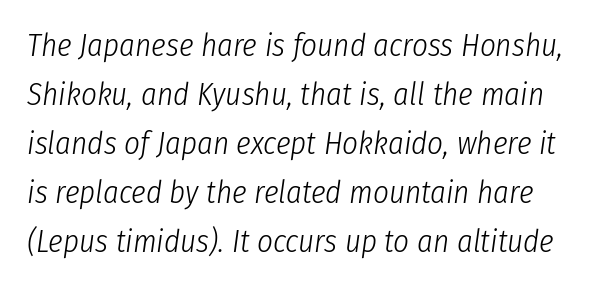
The image shows 31 px light, condensed type, italic (leaning right); set normal line spacing (1.58x), normal letter spacing, not underlined; low stroke contrast and a medium x-height.
